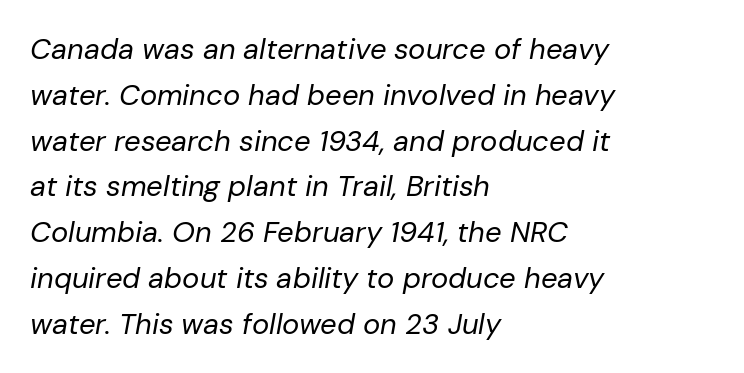
Alignment: flush left. The strokes carry an ordinary text weight at most. This sample has the flowing, uneven cadence of proportional lettering. The rendering applies a slant to the glyphs.
